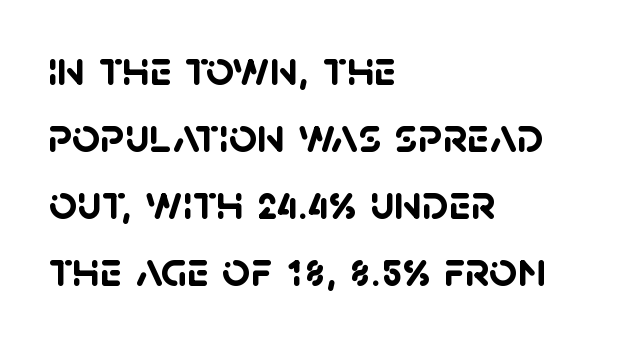
Strokes here are thick enough to call this a true bold. Classification — sans serif. Type without underlining. The passage shown stacks its lines at a standard gap. A typesetter would call this proportional, since set widths differ per character.
